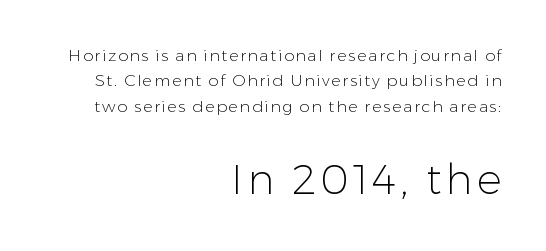
The image shows 41 px light sans-serif type, upright; set right-aligned, normal line spacing (1.59x), not underlined; the second (bottom) block is 2.56x larger; low stroke contrast and a medium x-height.
